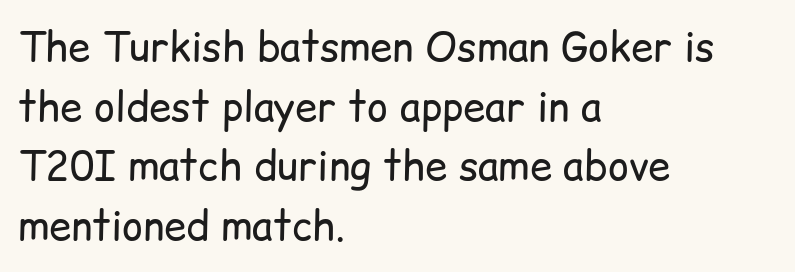
The image shows 40 px regular-weight sans-serif type, upright; set left-aligned, normal line spacing (1.49x), normal letter spacing, not underlined; low stroke contrast and a medium x-height.
